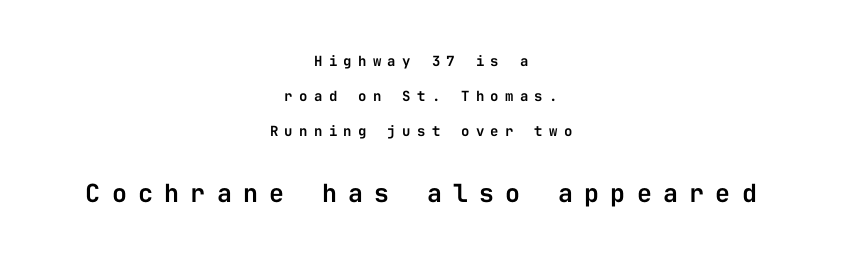
The foot of each line stays bare and open. Observe the wide spacing: letters keep a clear distance from each other. Centered paragraph, ragged on both sides. In this sample the second text group is rendered at the bigger scale. Vertical strokes here are truly vertical. Reading down the column, the eye jumps a long way to each next line.
